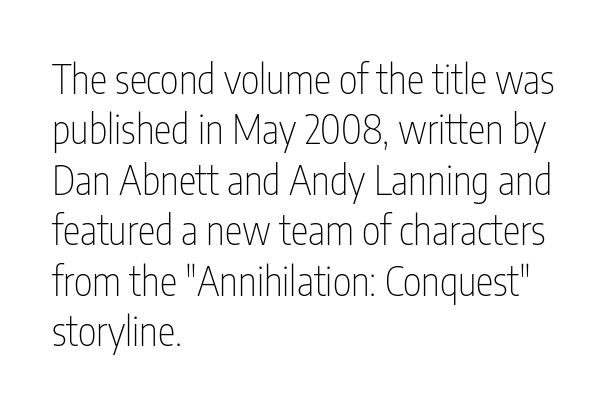
Q: Is the text bold? A: No.
Q: Is the text italic (slanted)? A: No, it is upright.
Q: Is the typeface a serif or a sans-serif typeface? A: Sans-serif.
Q: Is the text underlined? A: No.
Q: How is the paragraph aligned? A: Left-aligned.
Q: Is the spacing between letters normal or unusually wide? A: Normal.
Q: Is the spacing between lines tight, normal or loose? A: Normal.
Q: Width (condensed, normal, or wide)? A: Condensed.
Q: Stroke contrast? A: Low.
Q: x-height? A: Medium.
Q: Monospaced? A: No.
